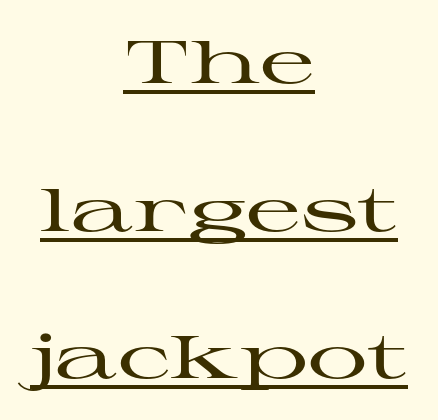
Underline: present. Style check: upright. These lines stand farther apart than default settings would place them. Default kerning and tracking; the words read as compact shapes. The text was rendered using a seriffed face with decorative stroke endings. Both edges are ragged and mirror each other, which tells us the setting is centered.
